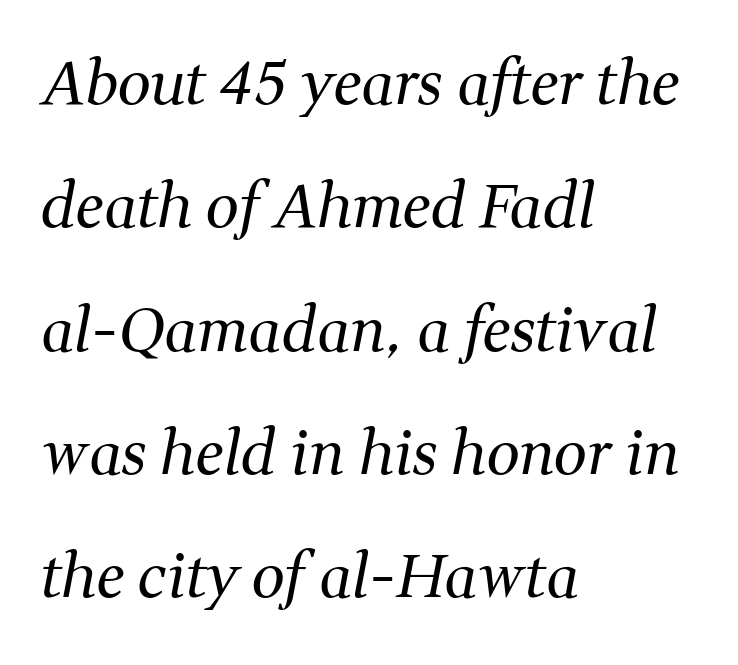
The image shows 59 px regular-weight serif type, italic (leaning right); set left-aligned, loose line spacing (2.09x), normal letter spacing, not underlined; medium stroke contrast and a medium x-height.
